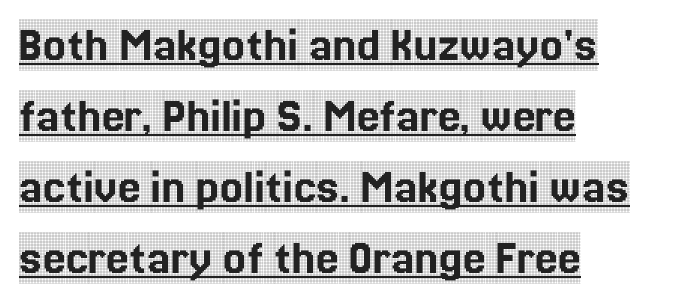
Q: Is the text italic (slanted)? A: No, it is upright.
Q: Is the typeface a serif or a sans-serif typeface? A: Serif.
Q: Is the text underlined? A: Yes.
Q: How is the paragraph aligned? A: Left-aligned.
Q: Is the spacing between letters normal or unusually wide? A: Normal.
Q: Is the spacing between lines tight, normal or loose? A: Normal.
Q: Width (condensed, normal, or wide)? A: Condensed.
Q: x-height? A: Large.
Q: Monospaced? A: No.
